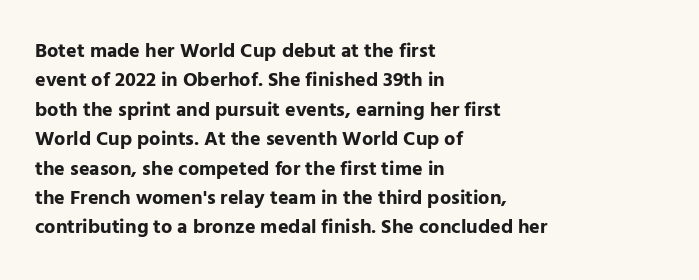
Emphasis by weight is at full strength: bold. The glyphs are unaccompanied by any horizontal stroke below them. Nothing unusual about the tracking: characters are spaced as the font intends. Do the letters lean? They stand straight. Every row of glyphs begins at an identical x-position on the left.
